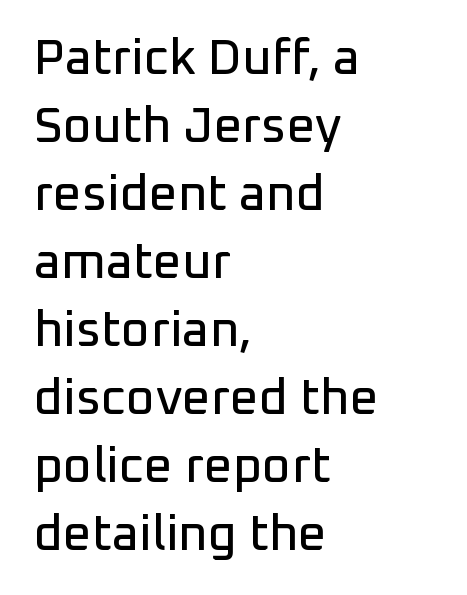
{"serif": "no", "italic": "no", "width": "normal", "stroke_contrast": "low", "x_height": "medium", "monospaced": "no", "underline": "no", "align": "left", "line_spacing": "normal", "line_spacing_ratio": 1.36, "letter_spacing": "normal", "letter_spacing_em": 0.0, "glyph_px": 50}
